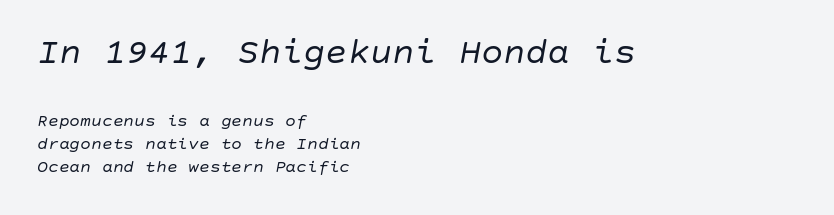
The image shows 37 px regular-weight type, italic (leaning right); set left-aligned, normal line spacing (1.26x), normal letter spacing, not underlined; the first (top) block is 2.06x larger; low stroke contrast and a large x-height.
